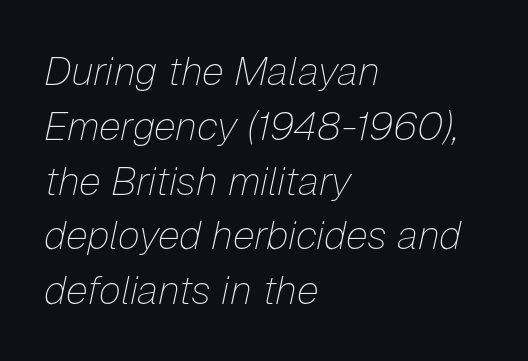
{"italic": "yes", "lean": "right", "slant_degrees": 12, "bold": "no", "weight": "thin", "width": "normal", "stroke_contrast": "low", "x_height": "medium", "monospaced": "no", "underline": "no", "align": "left", "line_spacing": "normal", "line_spacing_ratio": 1.37, "letter_spacing": "normal", "letter_spacing_em": 0.0, "glyph_px": 40}
